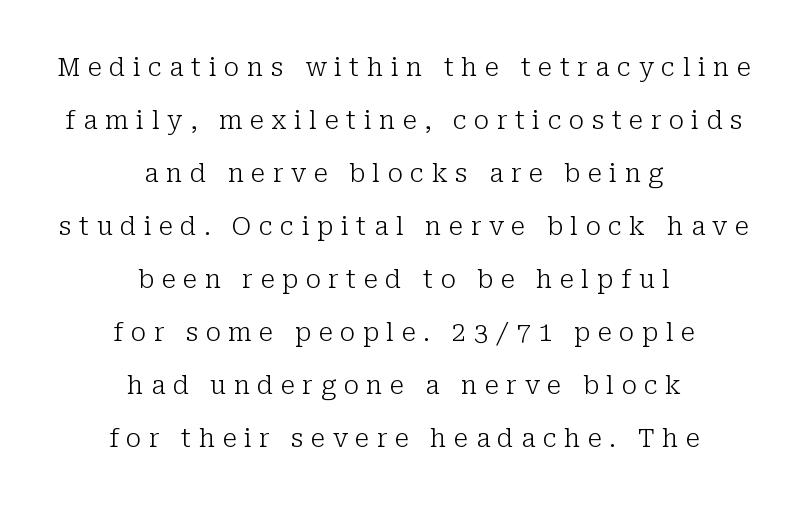
The image shows 26 px text type, upright; set centered, loose line spacing (2.04x), unusually wide letter spacing (+0.29 em), not underlined.
